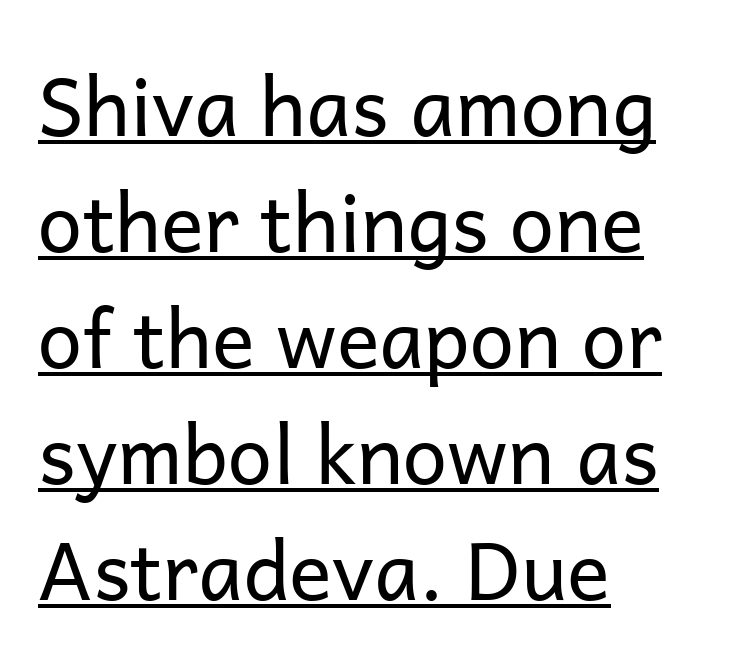
{"serif": "no", "italic": "no", "bold": "no", "weight": "regular", "width": "normal", "stroke_contrast": "low", "x_height": "medium", "monospaced": "no", "underline": "yes", "align": "left", "line_spacing": "normal", "line_spacing_ratio": 1.45, "letter_spacing": "normal", "letter_spacing_em": 0.0, "glyph_px": 80}
